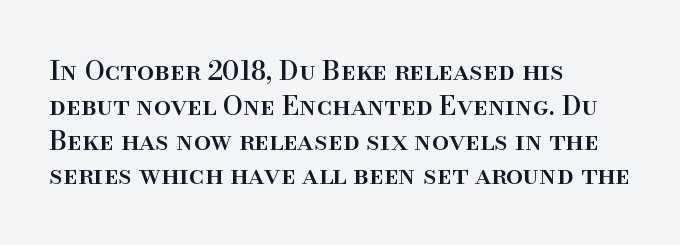
{"italic": "no", "underline": "no", "align": "left", "line_spacing": "normal", "line_spacing_ratio": 1.29, "letter_spacing": "normal", "letter_spacing_em": 0.0, "glyph_px": 27}
